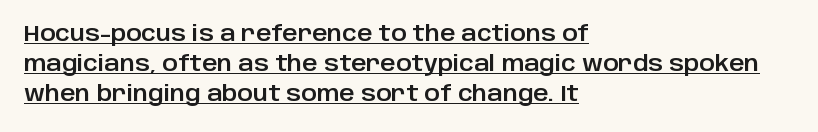
The image shows 21 px text type, upright; set left-aligned, normal line spacing (1.43x), normal letter spacing, underlined.
